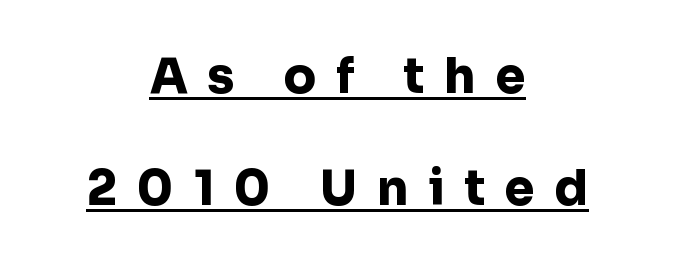
Q: Is the text bold? A: Yes.
Q: Is the text italic (slanted)? A: No, it is upright.
Q: Is the typeface a serif or a sans-serif typeface? A: Sans-serif.
Q: Is the text underlined? A: Yes.
Q: How is the paragraph aligned? A: Centered.
Q: Is the spacing between letters normal or unusually wide? A: Unusually wide.
Q: Is the spacing between lines tight, normal or loose? A: Loose.
Q: Width (condensed, normal, or wide)? A: Normal.
Q: Stroke contrast? A: Low.
Q: x-height? A: Medium.
Q: Monospaced? A: No.
